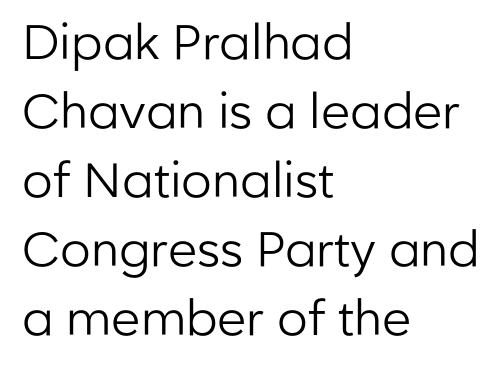
You could not count columns in this text — the font is proportionally spaced. The axis of the letterforms is exactly vertical. Observe the absence of serifs on each vertical stroke in this sample. The area under the type is left untouched. Is the block centered? No — it sits flush against the left margin. Observe the ordinary spacing: letters are neighbours, not strangers.
